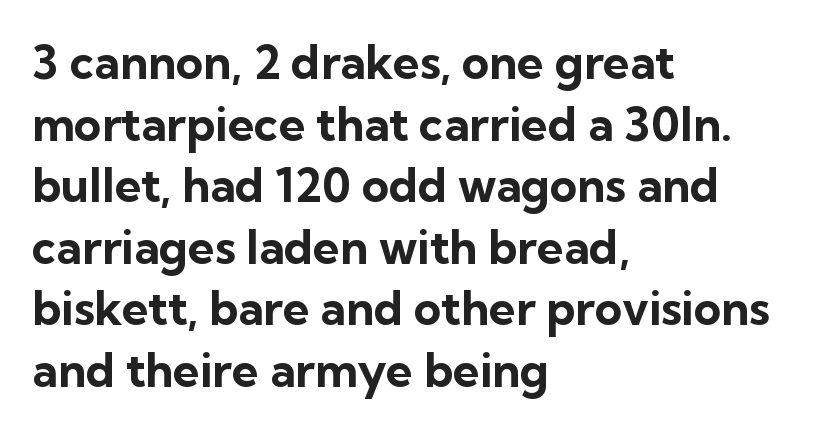
Q: Is the text bold? A: Yes.
Q: Is the text italic (slanted)? A: No, it is upright.
Q: Is the typeface a serif or a sans-serif typeface? A: Sans-serif.
Q: Is the text underlined? A: No.
Q: How is the paragraph aligned? A: Left-aligned.
Q: Is the spacing between letters normal or unusually wide? A: Normal.
Q: Is the spacing between lines tight, normal or loose? A: Normal.
Q: Width (condensed, normal, or wide)? A: Normal.
Q: Stroke contrast? A: Low.
Q: x-height? A: Medium.
Q: Monospaced? A: No.
